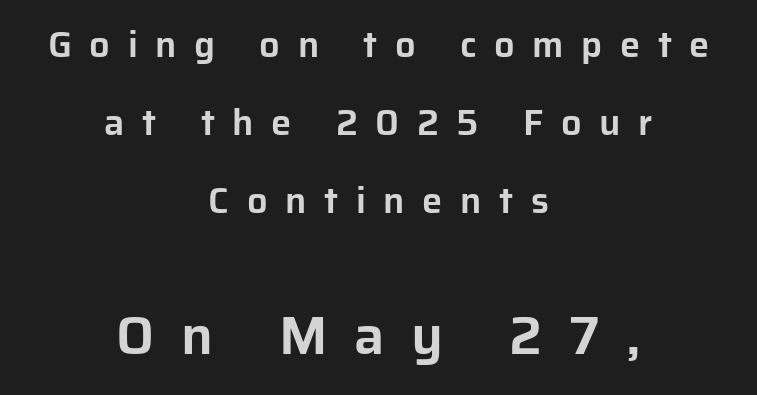
{"serif": "no", "italic": "no", "width": "normal", "stroke_contrast": "low", "x_height": "medium", "monospaced": "no", "underline": "no", "align": "center", "line_spacing": "loose", "line_spacing_ratio": 2.16, "letter_spacing": "wide", "letter_spacing_em": 0.49, "larger_block": "second", "size_ratio": 1.5, "glyph_px": 54}
